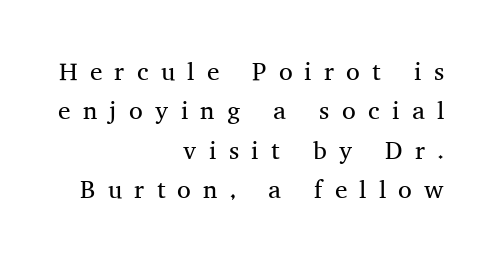
The image shows 25 px text type, upright; set right-aligned, normal line spacing (1.58x), unusually wide letter spacing (+0.49 em), not underlined.
